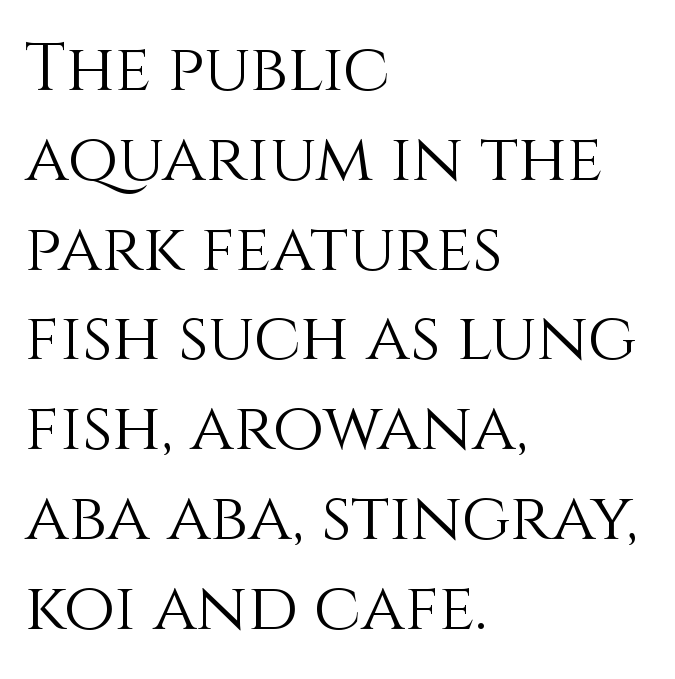
The image shows 66 px light type, upright; set left-aligned, normal line spacing (1.36x), normal letter spacing, not underlined; a large x-height.
